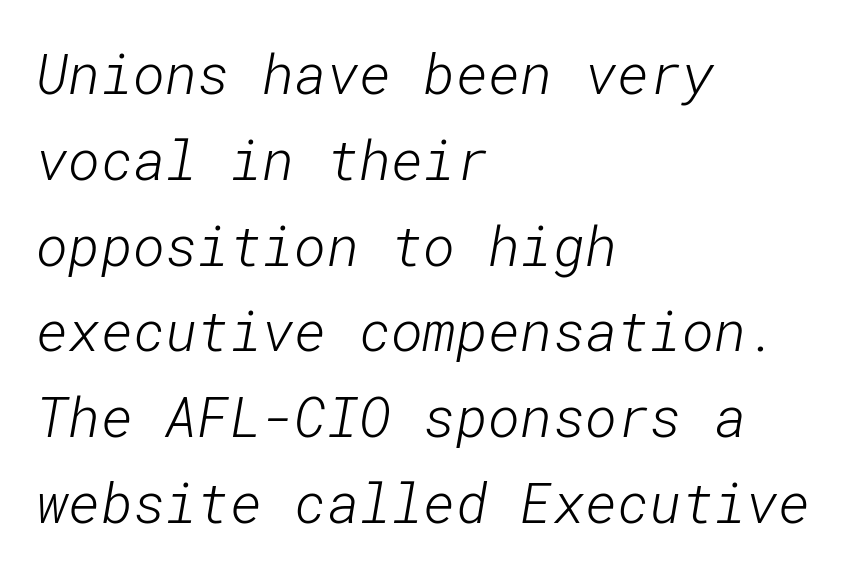
Underlining? Definitely not there. Letter spacing: default. This rendering uses left alignment, leaving the right contour irregular. Normally led — the rows are evenly, conventionally spaced.
